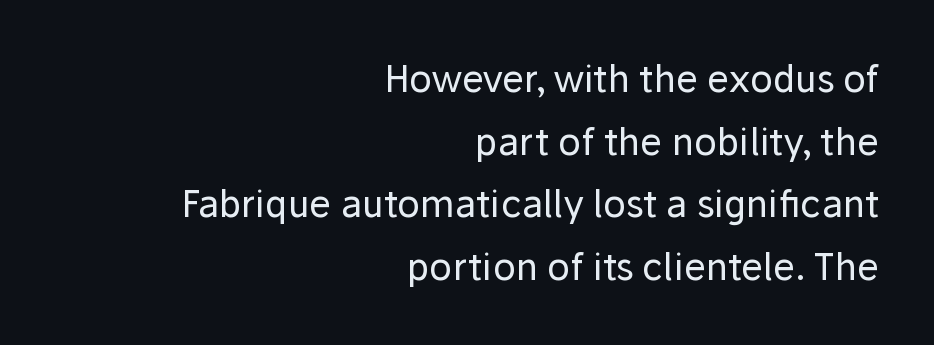
The image shows 37 px regular-weight sans-serif type, upright; set right-aligned, normal line spacing (1.69x), normal letter spacing, not underlined; low stroke contrast and a medium x-height.
